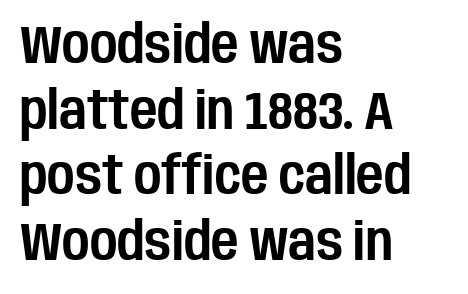
The image shows 53 px condensed sans-serif type, upright; set left-aligned, line spacing 1.24x, normal letter spacing, not underlined; low stroke contrast and a large x-height.
